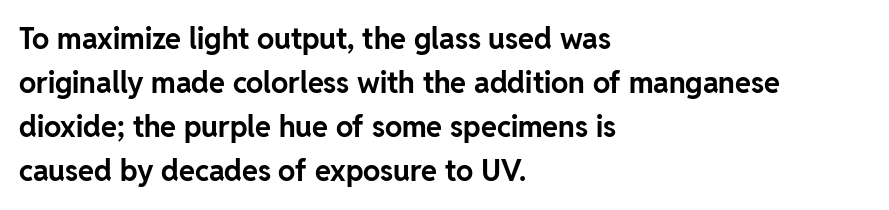
Reading down the column, the eye jumps a familiar distance to each next line. Each letter keeps its own natural width here, so spacing adapts to shape. Leftover space on each line is placed entirely after the last word. You could call the tracking neutral — neither tight nor loose. Check where the strokes stop: nothing finishes them off — pure sans.
